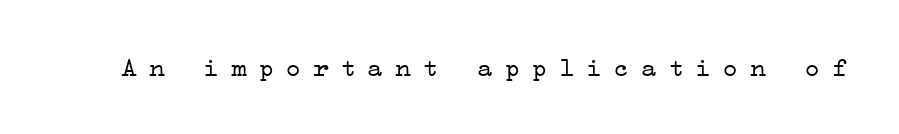
Q: Is the text bold? A: No.
Q: Is the text italic (slanted)? A: No, it is upright.
Q: Is the text underlined? A: No.
Q: Is the spacing between letters normal or unusually wide? A: Unusually wide.
